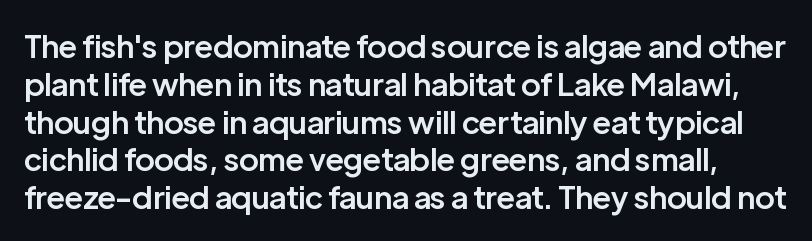
The image shows 31 px semibold sans-serif type, upright; set line spacing 1.22x, normal letter spacing, not underlined; low stroke contrast and a medium x-height.
